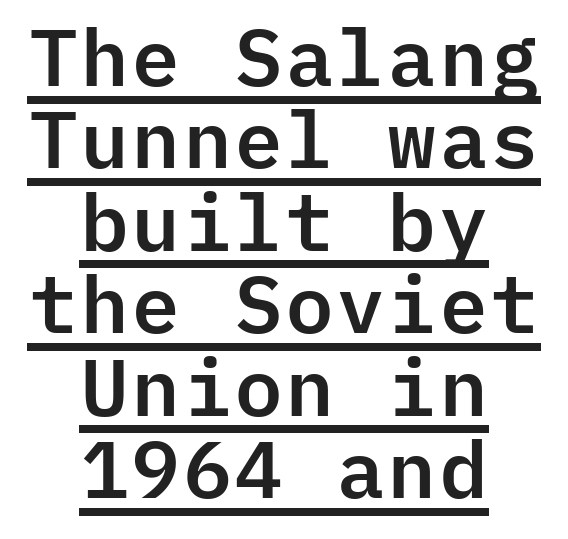
{"serif": "no", "italic": "no", "width": "normal", "stroke_contrast": "low", "x_height": "medium", "monospaced": "yes", "underline": "yes", "align": "center", "line_spacing": "tight", "line_spacing_ratio": 1.03, "letter_spacing": "normal", "letter_spacing_em": 0.0, "glyph_px": 80}
